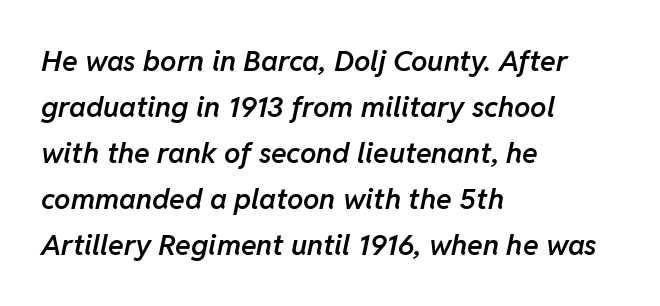
The text block is weighted toward the left margin, trailing off unevenly rightward. Is the type bold? Partly — it's a semibold, heavier than regular but not fully bold. Emphasis-style slanted type is in use. The rendering uses natural spacing where letterforms have individual widths. Type without underlining. Compared with typical paragraphs, the rows here are spaced about the same.
